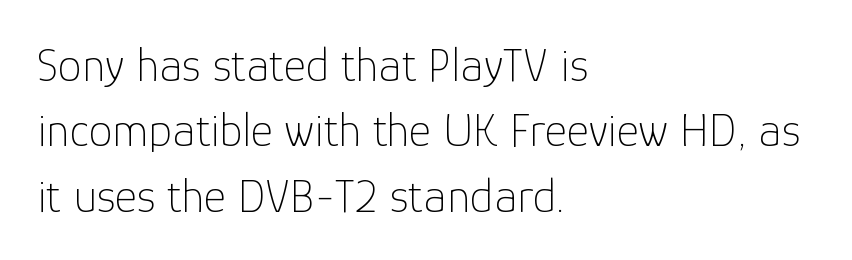
Lines of text with bare space underneath. Nobody touched the tracking dial on this one. Varying glyph widths throughout — classic text-font behaviour. One glance says typical: line gaps are just what's usual.
